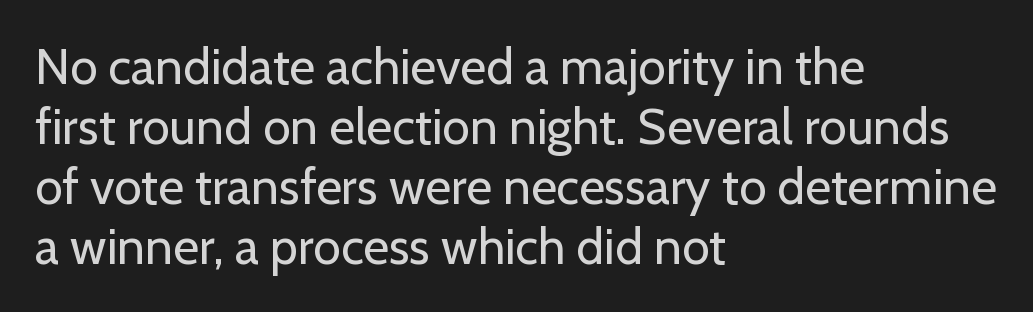
Q: Is the text bold? A: No.
Q: Is the text italic (slanted)? A: No, it is upright.
Q: Is the typeface a serif or a sans-serif typeface? A: Sans-serif.
Q: Is the text underlined? A: No.
Q: How is the paragraph aligned? A: Left-aligned.
Q: Is the spacing between letters normal or unusually wide? A: Normal.
Q: Width (condensed, normal, or wide)? A: Normal.
Q: Stroke contrast? A: Low.
Q: x-height? A: Medium.
Q: Monospaced? A: No.
